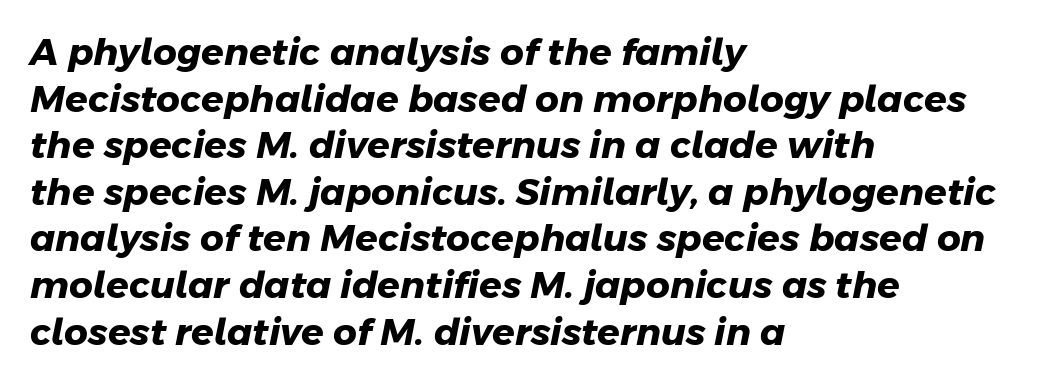
The image shows 37 px heavy sans-serif type; set left-aligned, normal line spacing (1.26x), normal letter spacing, not underlined; low stroke contrast and a medium x-height.
